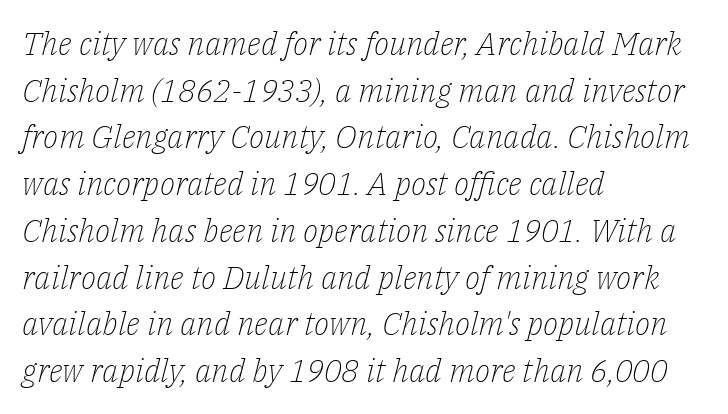
{"serif": "yes", "italic": "yes", "lean": "right", "slant_degrees": 14, "bold": "no", "weight": "light", "width": "normal", "stroke_contrast": "low", "x_height": "medium", "monospaced": "no", "underline": "no", "align": "left", "line_spacing": "normal", "line_spacing_ratio": 1.46, "letter_spacing": "normal", "letter_spacing_em": 0.0, "glyph_px": 32}
